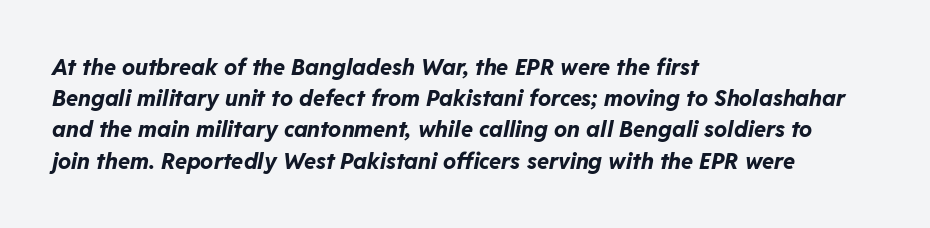
The image shows 22 px bold type, italic (leaning right); set left-aligned, normal line spacing (1.42x), normal letter spacing, not underlined.
